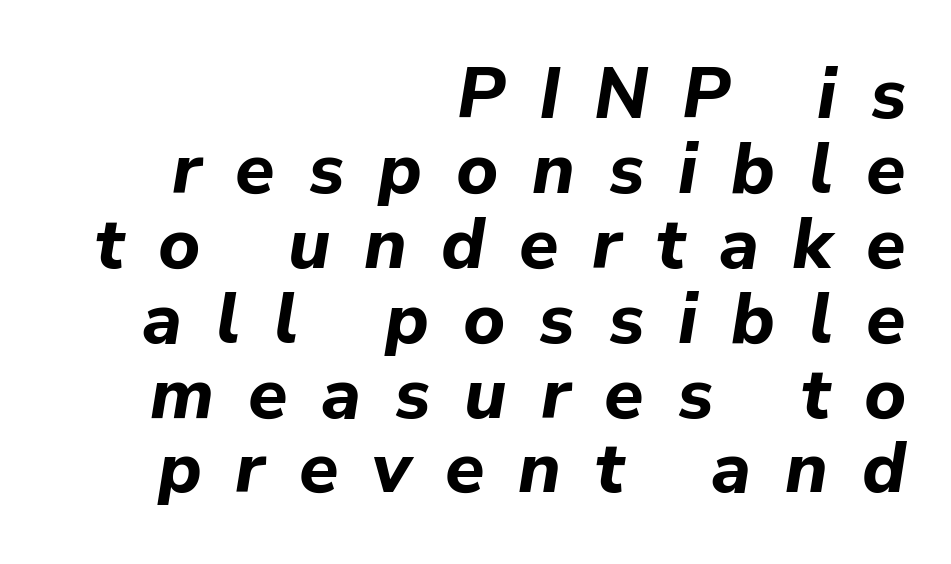
{"italic": "yes", "lean": "right", "slant_degrees": 9, "bold": "yes", "weight": "bold", "width": "normal", "stroke_contrast": "low", "x_height": "medium", "monospaced": "no", "underline": "no", "align": "right", "line_spacing": "tight", "line_spacing_ratio": 1.04, "letter_spacing": "wide", "letter_spacing_em": 0.47, "glyph_px": 72}
